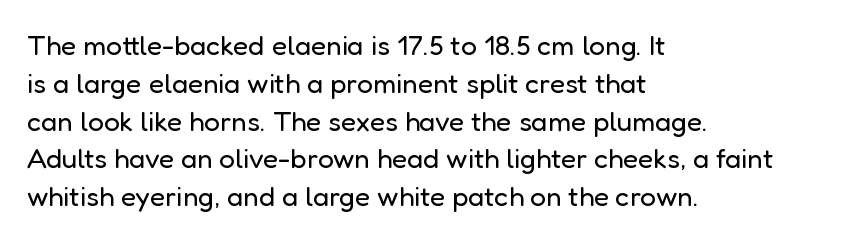
Summary of vertical rhythm: regular, with standard interline spacing. The strip under each line holds only bare page. Is this a fixed-width face? No — the glyphs have proportional, varying widths. What kind of face is this? One without serifs — a sans.
